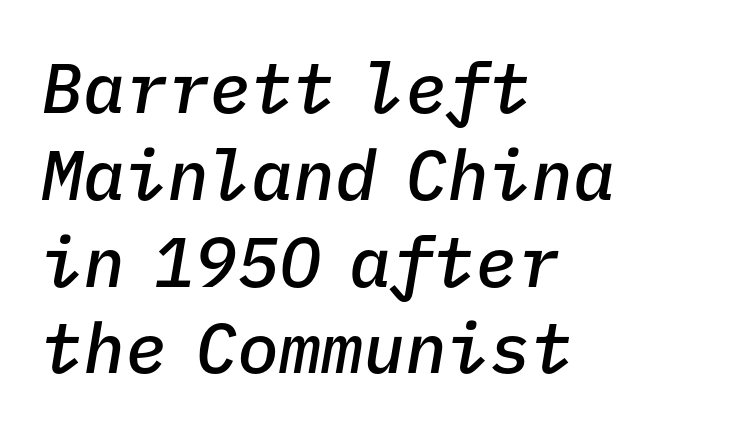
These lines keep a tight, regular rhythm from letter to letter. Does the weight exceed regular? Yes, but only to semibold. Is the block centered? No — it sits flush against the left margin. The face used here is monospaced, like something from a code editor. Designer's note — italics engaged.
